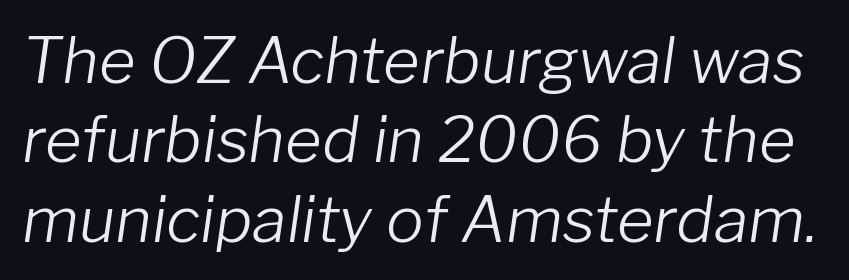
Q: Is the text bold? A: No.
Q: Is the text italic (slanted)? A: Yes, it leans right by about 8 degrees.
Q: Is the text underlined? A: No.
Q: Is the spacing between letters normal or unusually wide? A: Normal.
Q: Is the spacing between lines tight, normal or loose? A: Normal.
Q: Width (condensed, normal, or wide)? A: Normal.
Q: Stroke contrast? A: Low.
Q: x-height? A: Medium.
Q: Monospaced? A: No.
